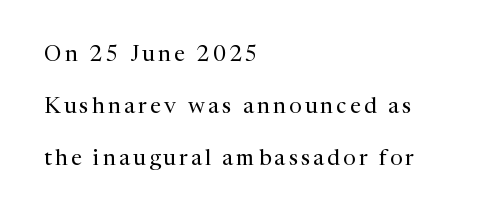
{"italic": "no", "bold": "no", "underline": "no", "align": "left", "line_spacing": "loose", "line_spacing_ratio": 2.36, "glyph_px": 22}
